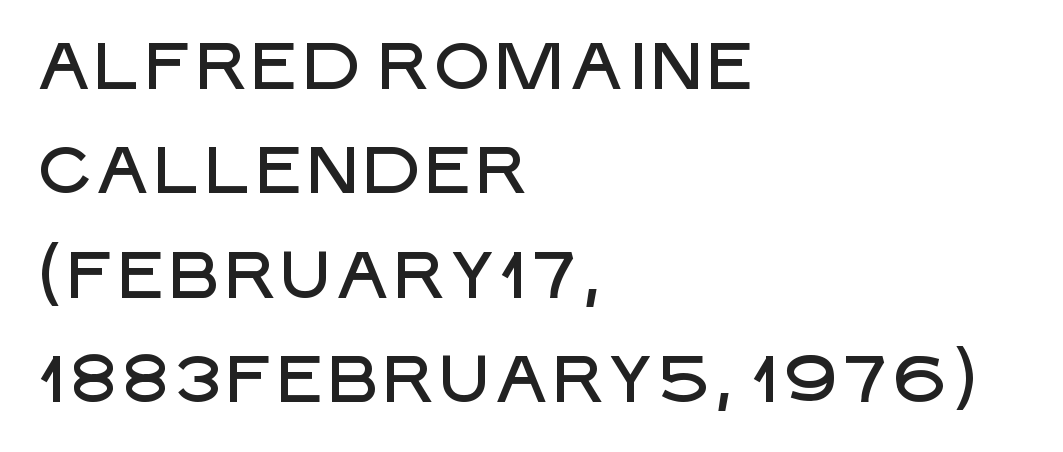
{"serif": "no", "italic": "no", "width": "normal", "stroke_contrast": "low", "x_height": "large", "monospaced": "no", "underline": "no", "align": "left", "line_spacing": "normal", "line_spacing_ratio": 1.58, "letter_spacing": "normal", "letter_spacing_em": 0.0, "glyph_px": 66}
